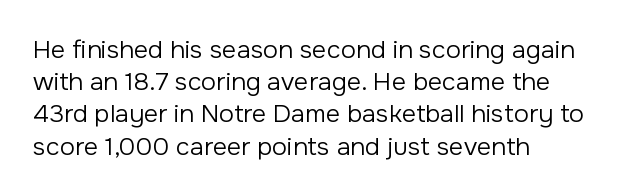
These lines keep a tight, regular rhythm from letter to letter. This sample is left-justified, so line endings fall wherever the words run out. The space between consecutive lines is moderate. Do the letters lean? They stand straight. The passage shown is not underscored anywhere. Stems and bowls with no extra thickness — not bold.
